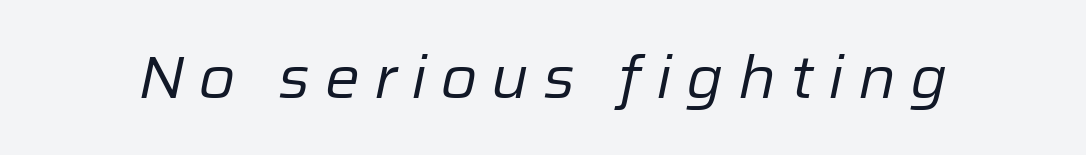
The rendering applies a slant to the glyphs. The letters are spread apart with noticeably loose tracking. A typesetter would call this proportional, since set widths differ per character. The face looks like a standard text weight, possibly lighter. Check under the words: just untouched page.
